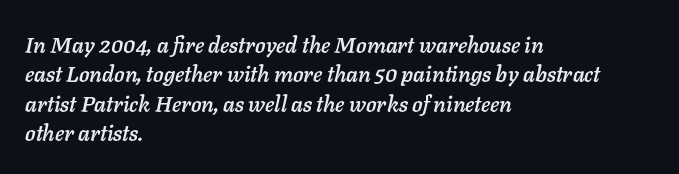
{"italic": "yes", "lean": "right", "slant_degrees": 11, "underline": "no", "align": "left", "line_spacing": "normal", "line_spacing_ratio": 1.34, "letter_spacing": "normal", "letter_spacing_em": 0.0, "glyph_px": 22}
